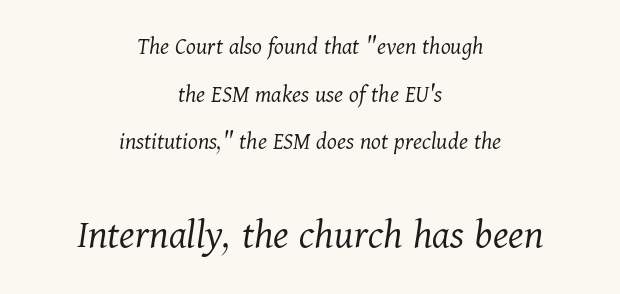
Of the two passages, the one underneath uses the larger point size. A light-to-regular cut is what we see here. Honestly, the letter spacing is just normal — you wouldn't notice it. If you folded the block vertically in half, each line would mirror itself in length.
